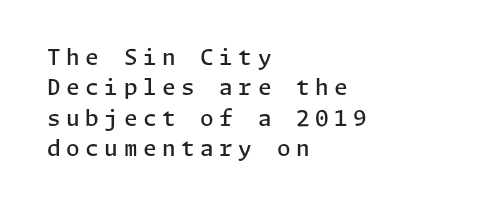
{"italic": "no", "bold": "semi", "underline": "no", "align": "left", "line_spacing": "normal", "line_spacing_ratio": 1.38, "letter_spacing": "wide", "letter_spacing_em": 0.25, "glyph_px": 22}
